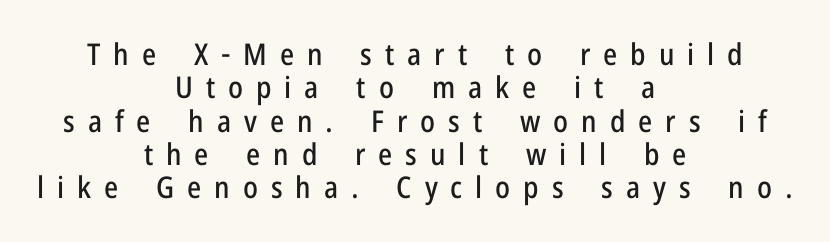
The image shows 30 px condensed sans-serif type, upright; set centered, tight line spacing (1.11x), unusually wide letter spacing (+0.43 em), not underlined; low stroke contrast and a medium x-height.
